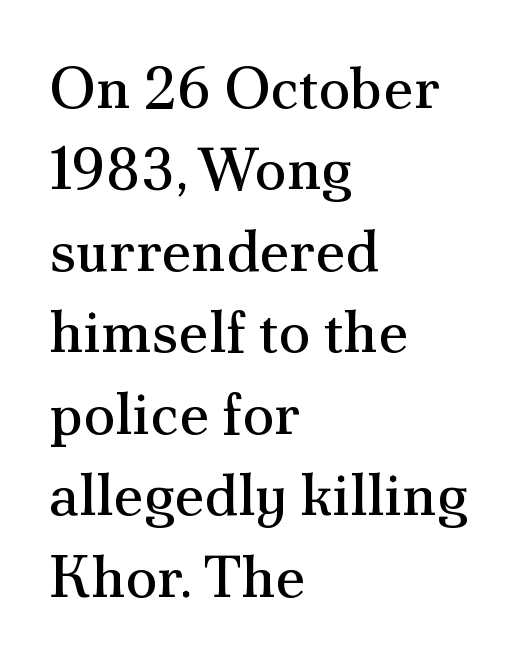
The image shows 59 px regular-weight serif type, upright; set left-aligned, normal line spacing (1.38x), normal letter spacing, not underlined; medium stroke contrast and a small x-height.
